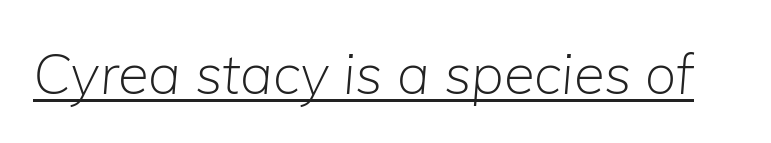
Letter spacing: default. The rendering uses the underline text-decoration. The cut favours lightness, reaching ordinary text weight at its darkest. You could not count columns in this text — the font is proportionally spaced. This sample uses an oblique cut, with every glyph tilted off the vertical.
